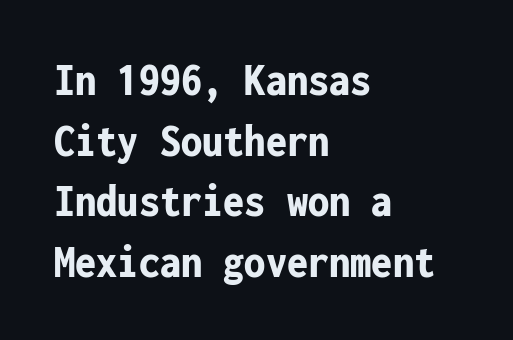
A typesetter would call this monospace, since all characters share one set width. Honestly, there is no underline to notice here at all. The text block is weighted toward the left margin, trailing off unevenly rightward. Characters remain perfectly vertical along every line.
